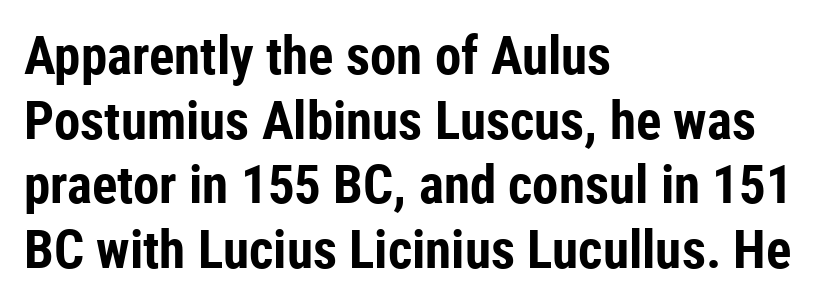
Q: Is the text bold? A: Yes.
Q: Is the text italic (slanted)? A: No, it is upright.
Q: Is the typeface a serif or a sans-serif typeface? A: Sans-serif.
Q: Is the text underlined? A: No.
Q: How is the paragraph aligned? A: Left-aligned.
Q: Is the spacing between letters normal or unusually wide? A: Normal.
Q: Width (condensed, normal, or wide)? A: Condensed.
Q: Stroke contrast? A: Low.
Q: x-height? A: Medium.
Q: Monospaced? A: No.
